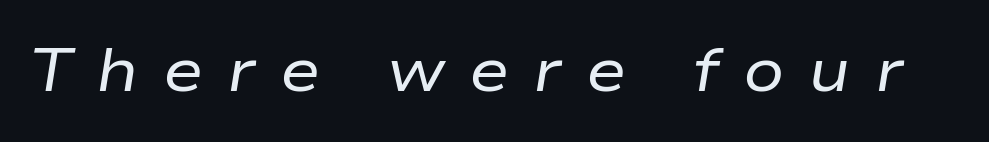
Heaviness? Minimal to ordinary, like unemphasized prose. Glance below the letters and you will spot only blank space. Each letter keeps its own natural width here, so spacing adapts to shape. What stands out about the letter spacing? Its width — letters are far apart. Every character sits at an angle, as italics do.
